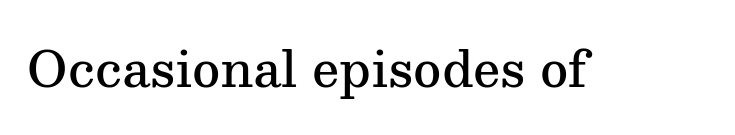
{"serif": "yes", "italic": "no", "bold": "semi", "weight": "semibold", "width": "normal", "stroke_contrast": "medium", "x_height": "medium", "monospaced": "no", "underline": "no", "letter_spacing": "normal", "letter_spacing_em": 0.0, "glyph_px": 48}
